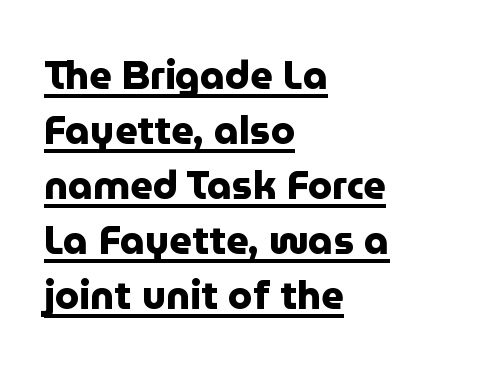
{"serif": "no", "italic": "no", "bold": "yes", "weight": "heavy", "width": "normal", "stroke_contrast": "low", "x_height": "medium", "monospaced": "no", "underline": "yes", "align": "left", "line_spacing": "normal", "line_spacing_ratio": 1.41, "letter_spacing": "normal", "letter_spacing_em": 0.0, "glyph_px": 39}
